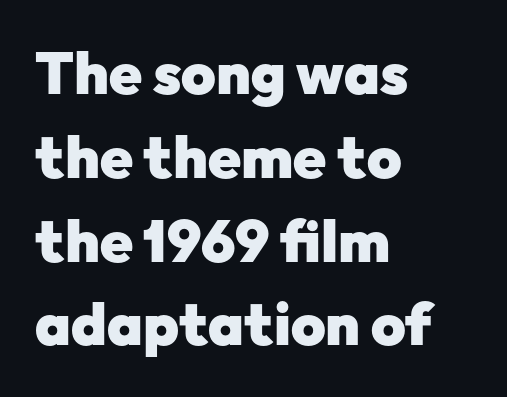
The leading is moderate, giving the passage an even texture. Serif or sans? Sans — the stroke terminals are bare. Nobody drew a line under any word here. The letters are bold, with thick, heavy strokes. A typesetter would mark this as roman, not italic.
